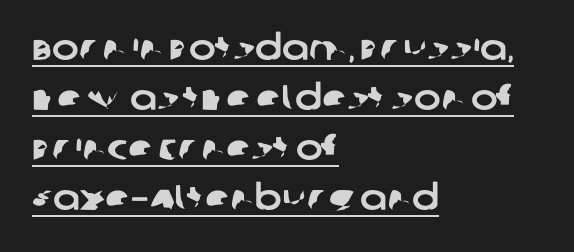
Looks like someone drew a line under every word here. Horizontal alignment here is leftward, the default for most running prose. This block has exactly the height ordinary leading produces. Note the varied advance widths — an 'i' is clearly narrower than an 'm'.
